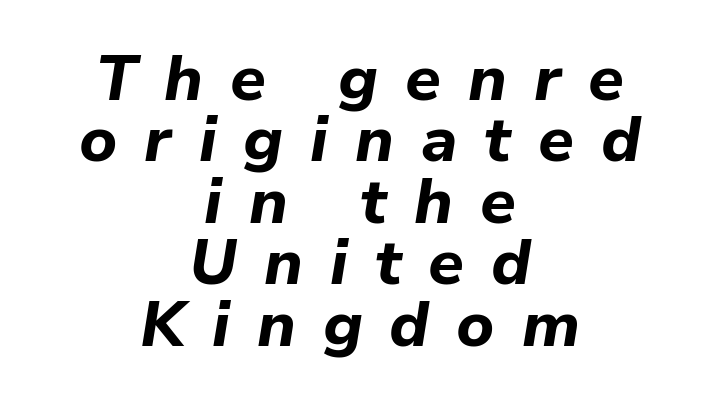
The vertical gap from one line to the next is small. Horizontally, the lines are justified to the midpoint only. This sample uses an oblique cut, with every glyph tilted off the vertical. Clear beneath every line of the passage. Short note: letters widely spaced.
